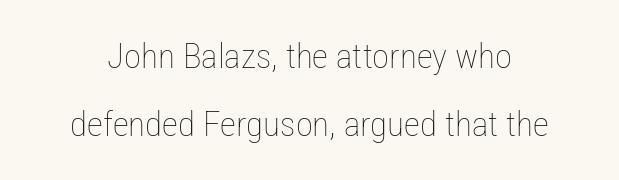
The image shows 35 px thin, condensed type, upright; set loose line spacing (1.94x), normal letter spacing, not underlined; low stroke contrast and a medium x-height.
